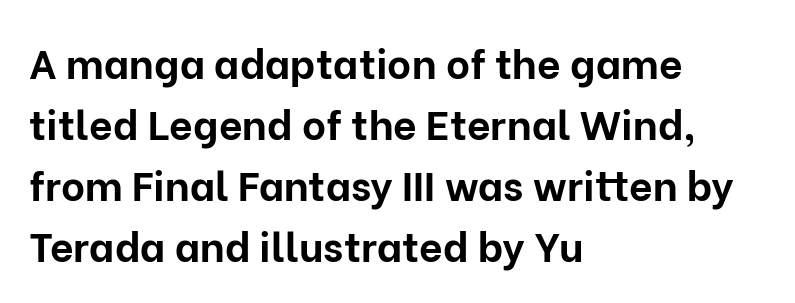
The image shows 41 px bold sans-serif type, upright; set left-aligned, normal line spacing (1.49x), normal letter spacing, not underlined; low stroke contrast and a medium x-height.
